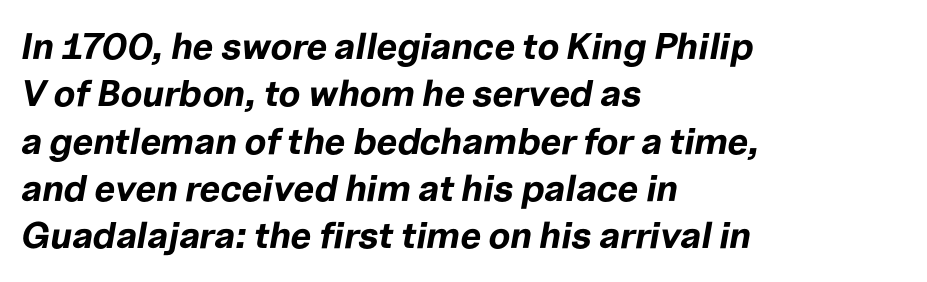
The strokes are fattened all the way to bold. Visually the block forms a straight wall on the left and a jagged coastline on the right. The passage shown is typed in a proportional face where columns would drift. The whole block is typeset with a tilt.
